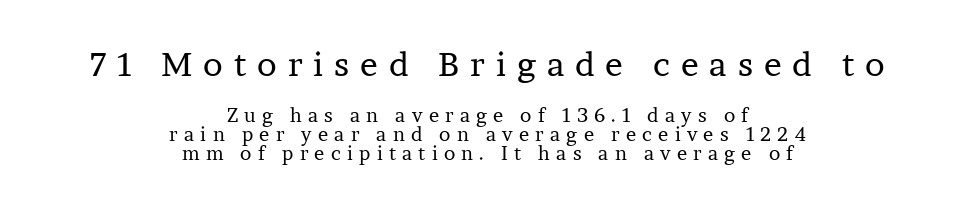
Do the characters align in a grid? No, the font is proportional. Weight: in the light-to-regular range. The tracking reads as deliberately expanded to a designer's eye. The whitespace from short lines is split evenly between both sides. Top chunk: large. Bottom chunk: small.
